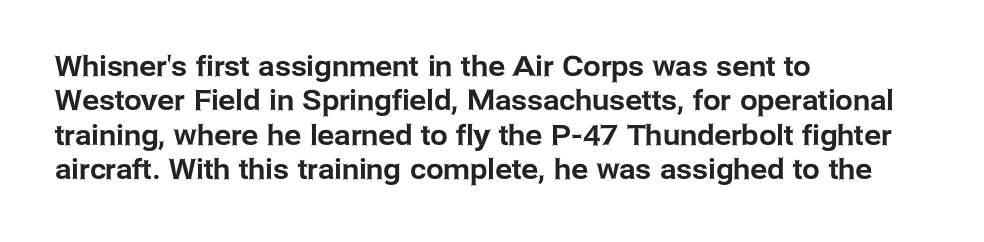
Compared with typical body copy, the letter spacing here is the same. The rendering shows plain stroke endings on the letterforms — a sans-serif design. You could not count columns in this text — the font is proportionally spaced. The compositor pushed each line to the left boundary. Upright lettering throughout. Quick note: underline off.
